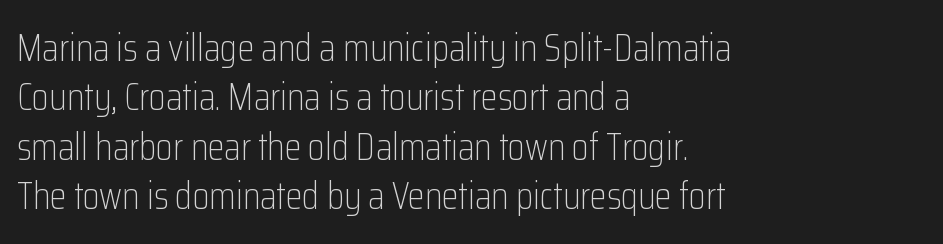
{"serif": "no", "italic": "no", "bold": "no", "weight": "light", "width": "condensed", "stroke_contrast": "low", "x_height": "medium", "monospaced": "no", "underline": "no", "align": "left", "line_spacing": "normal", "line_spacing_ratio": 1.3, "letter_spacing": "normal", "letter_spacing_em": 0.0, "glyph_px": 38}
